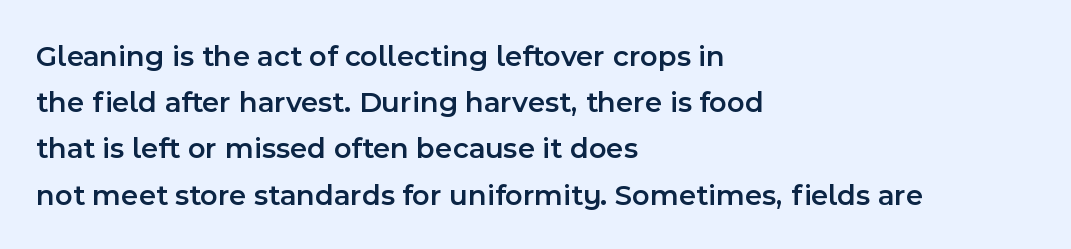
The image shows 30 px semibold sans-serif type, upright; set left-aligned, normal line spacing (1.54x), normal letter spacing, not underlined; a medium x-height.
